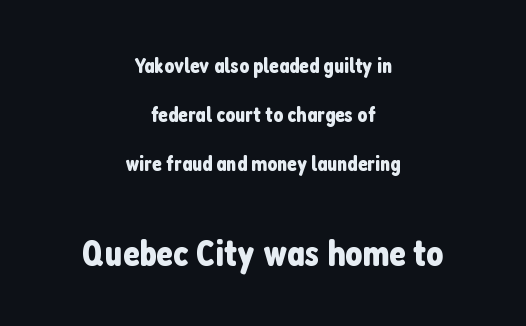
Q: Is the text italic (slanted)? A: No, it is upright.
Q: Is the typeface a serif or a sans-serif typeface? A: Sans-serif.
Q: Is the text underlined? A: No.
Q: How is the paragraph aligned? A: Centered.
Q: Is the spacing between letters normal or unusually wide? A: Normal.
Q: Is the spacing between lines tight, normal or loose? A: Loose.
Q: Which block of text is set in a larger size, the first (top) or the second (bottom)? A: The second (bottom) one.
Q: Width (condensed, normal, or wide)? A: Condensed.
Q: Stroke contrast? A: Low.
Q: x-height? A: Medium.
Q: Monospaced? A: No.
